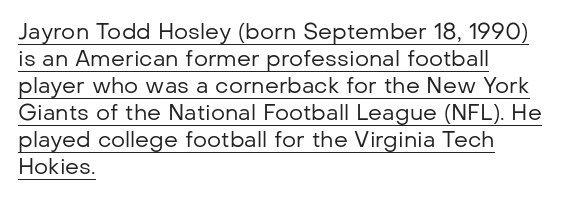
Layout note: lines flush left. The strokes carry an ordinary text weight at most. The tracking reads as untouched default to a designer's eye. The glyphs are accompanied by a horizontal stroke just below them. Ascenders rise straight up at ninety degrees.
